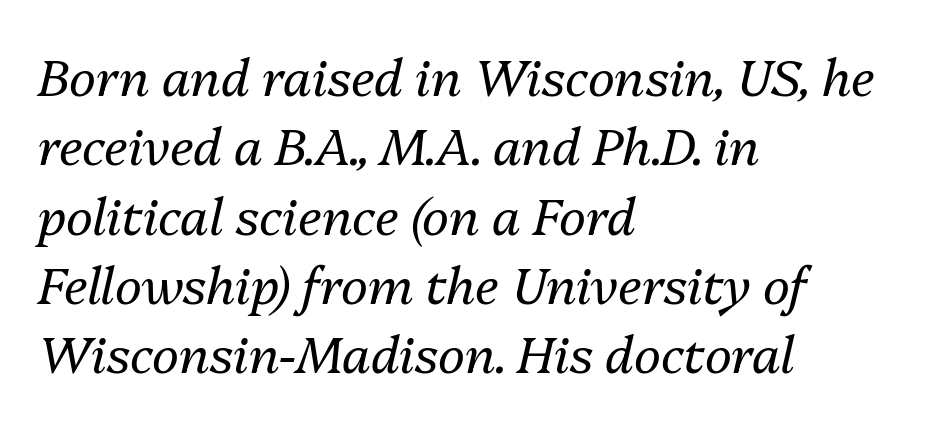
The block of text has a typical density, with ordinary space between rows. Short and long lines alike share a common starting point at left. Compared with a typical body face, this is equally light or lighter still. Varying glyph widths throughout — classic text-font behaviour. The lettering tilts uniformly, giving the passage an italic look. Words float on clear page, feet unadorned.
